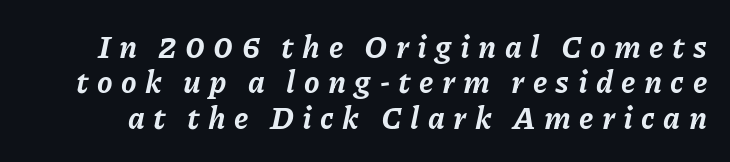
The image shows 31 px bold type, italic (leaning right); set tight line spacing (1.14x), unusually wide letter spacing (+0.27 em), not underlined; low stroke contrast and a medium x-height.
